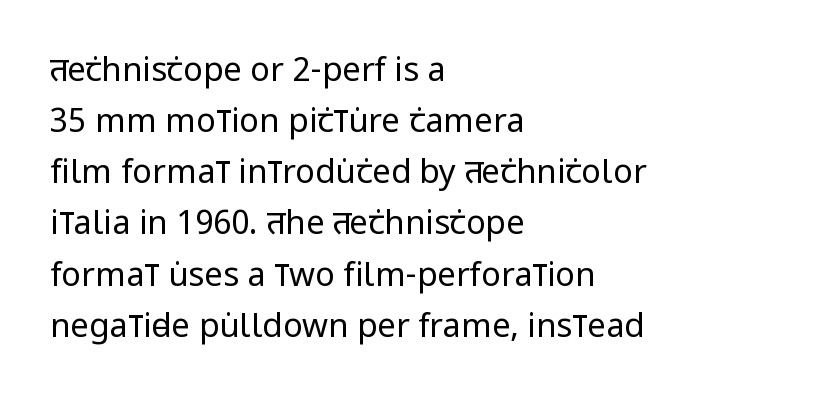
Q: Is the text bold? A: No.
Q: Is the text italic (slanted)? A: No, it is upright.
Q: Is the typeface a serif or a sans-serif typeface? A: Sans-serif.
Q: Is the text underlined? A: No.
Q: How is the paragraph aligned? A: Left-aligned.
Q: Is the spacing between letters normal or unusually wide? A: Normal.
Q: Is the spacing between lines tight, normal or loose? A: Normal.
Q: Width (condensed, normal, or wide)? A: Condensed.
Q: Stroke contrast? A: Low.
Q: x-height? A: Large.
Q: Monospaced? A: No.
